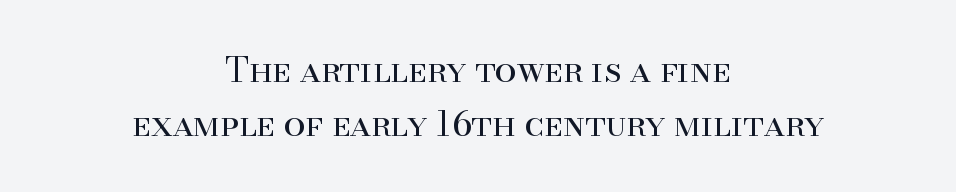
The image shows 35 px regular-weight serif type, upright; set centered, normal line spacing (1.54x), normal letter spacing, not underlined; high stroke contrast and a small x-height.
